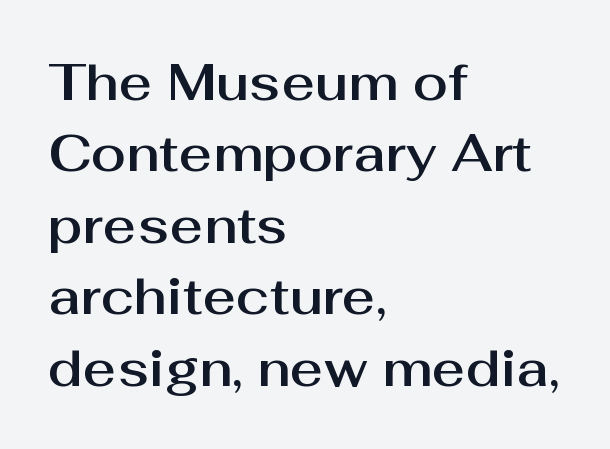
{"serif": "no", "italic": "no", "width": "normal", "stroke_contrast": "medium", "x_height": "medium", "monospaced": "no", "underline": "no", "align": "left", "line_spacing": "normal", "line_spacing_ratio": 1.4, "letter_spacing": "normal", "letter_spacing_em": 0.0, "glyph_px": 51}
